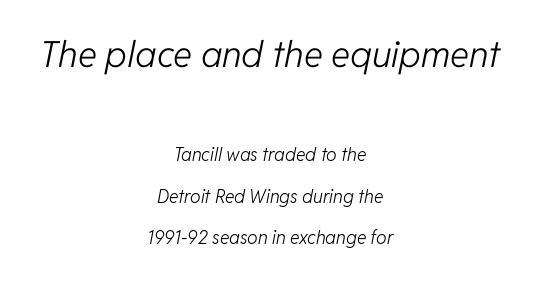
{"italic": "yes", "lean": "right", "slant_degrees": 11, "bold": "no", "weight": "light", "width": "normal", "stroke_contrast": "low", "x_height": "medium", "monospaced": "no", "underline": "no", "align": "center", "line_spacing": "loose", "line_spacing_ratio": 2.31, "letter_spacing": "normal", "letter_spacing_em": 0.0, "larger_block": "first", "size_ratio": 2.0, "glyph_px": 36}
